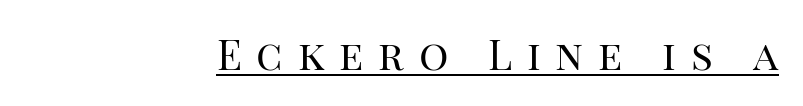
Q: Is the text bold? A: No.
Q: Is the text italic (slanted)? A: No, it is upright.
Q: Is the typeface a serif or a sans-serif typeface? A: Serif.
Q: Is the text underlined? A: Yes.
Q: How is the paragraph aligned? A: Right-aligned.
Q: Is the spacing between letters normal or unusually wide? A: Unusually wide.
Q: Width (condensed, normal, or wide)? A: Normal.
Q: Stroke contrast? A: High.
Q: x-height? A: Large.
Q: Monospaced? A: No.
